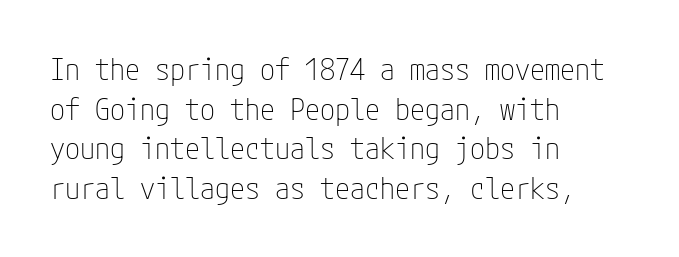
{"serif": "no", "italic": "no", "bold": "no", "weight": "thin", "width": "condensed", "stroke_contrast": "low", "x_height": "medium", "underline": "no", "align": "left", "line_spacing": "normal", "line_spacing_ratio": 1.32, "letter_spacing": "normal", "letter_spacing_em": 0.0, "glyph_px": 30}
